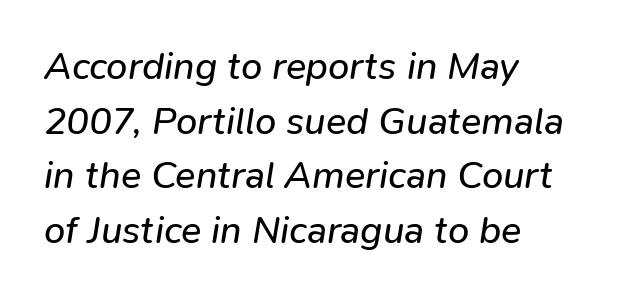
Q: Is the text bold? A: No.
Q: Is the text italic (slanted)? A: Yes, it leans right by about 9 degrees.
Q: Is the text underlined? A: No.
Q: How is the paragraph aligned? A: Left-aligned.
Q: Is the spacing between letters normal or unusually wide? A: Normal.
Q: Is the spacing between lines tight, normal or loose? A: Normal.
Q: Width (condensed, normal, or wide)? A: Normal.
Q: Stroke contrast? A: Low.
Q: x-height? A: Medium.
Q: Monospaced? A: No.
